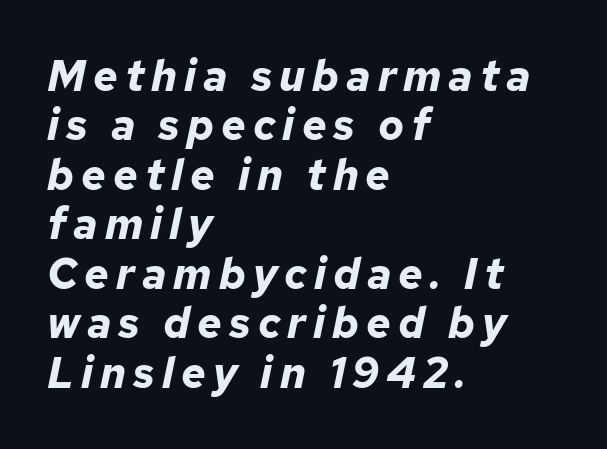
The image shows 43 px bold type, italic (leaning right); set left-aligned, tight line spacing (1.15x), not underlined; low stroke contrast and a medium x-height.
